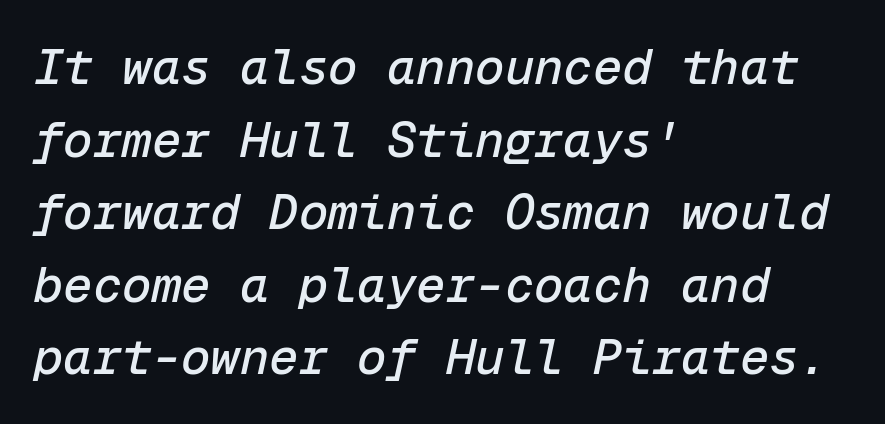
The image shows 49 px text type, italic (leaning right), monospaced; set left-aligned, normal line spacing (1.48x), normal letter spacing, not underlined; low stroke contrast and a medium x-height.
